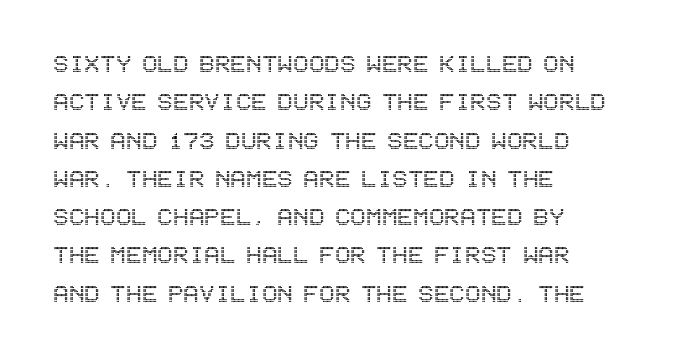
Posture: straight, roman, zero tilt. This sample uses plain, unmodified letter spacing. The paragraph has a hard left edge and a soft right edge. Baseline-to-baseline distance is the conventional proportion of letter height. Type without underlining.
